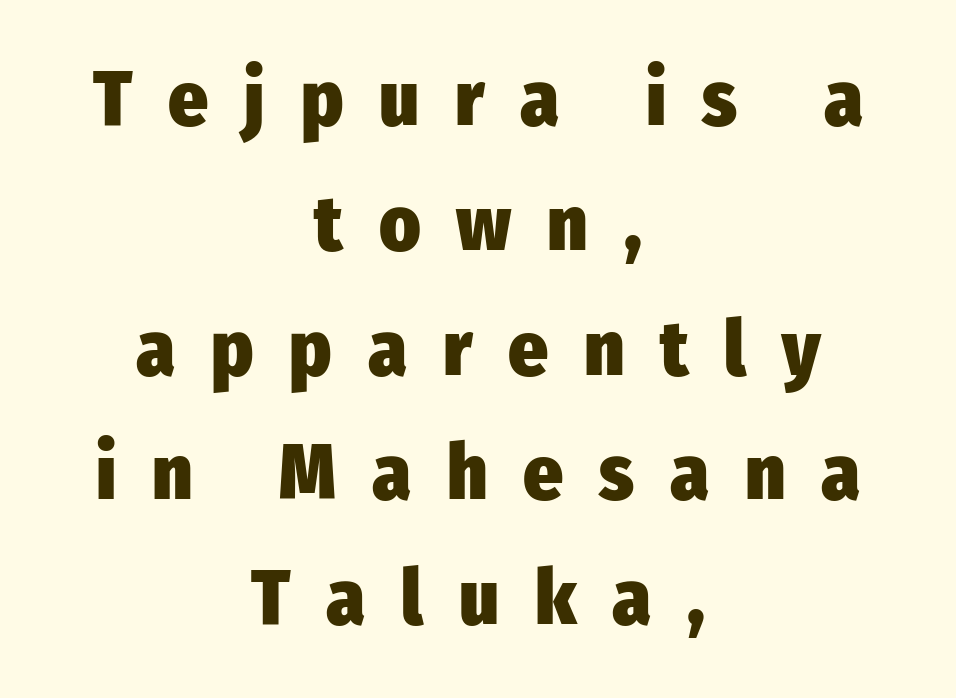
Q: Is the text bold? A: Yes.
Q: Is the text italic (slanted)? A: No, it is upright.
Q: Is the typeface a serif or a sans-serif typeface? A: Sans-serif.
Q: Is the text underlined? A: No.
Q: How is the paragraph aligned? A: Centered.
Q: Is the spacing between letters normal or unusually wide? A: Unusually wide.
Q: Is the spacing between lines tight, normal or loose? A: Normal.
Q: Width (condensed, normal, or wide)? A: Condensed.
Q: Stroke contrast? A: Low.
Q: x-height? A: Medium.
Q: Monospaced? A: No.
